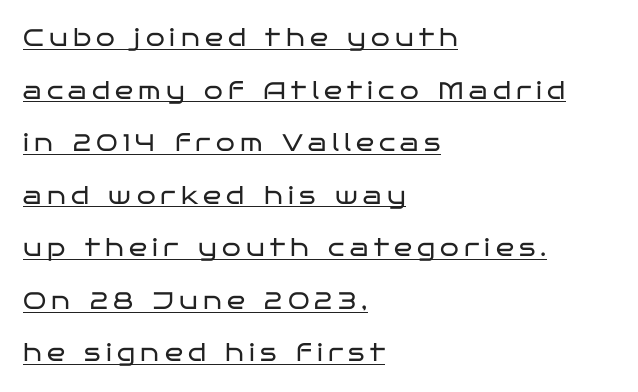
The compositor pushed each line to the left boundary. Somebody hit Ctrl+U on this one — the words are underlined. Notice how the stems are strictly vertical — no italics here. The typesetting does not lean heavy: it is not bold. The tracking jumps out immediately: characters are airy and widely separated. One glance says open: line gaps are wider than usual.
